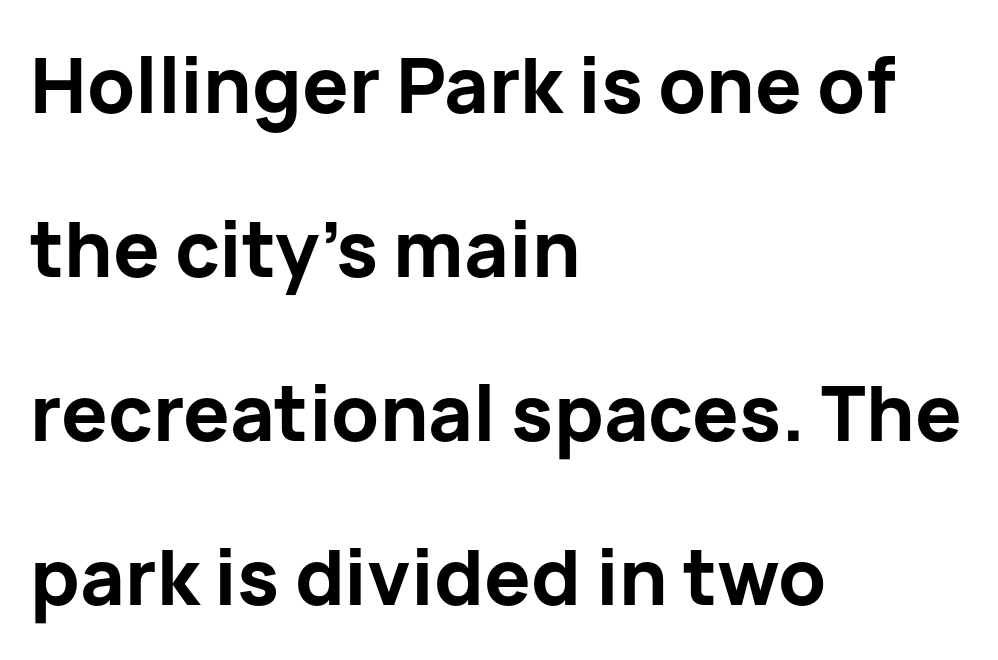
{"serif": "no", "italic": "no", "bold": "yes", "weight": "bold", "width": "normal", "stroke_contrast": "low", "x_height": "medium", "monospaced": "no", "underline": "no", "align": "left", "line_spacing": "loose", "line_spacing_ratio": 2.13, "letter_spacing": "normal", "letter_spacing_em": 0.0, "glyph_px": 77}
